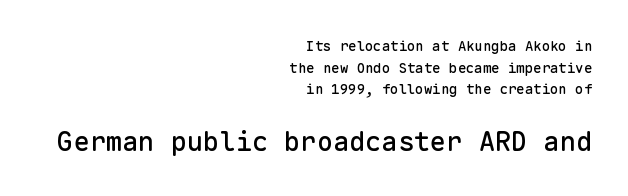
The image shows 27 px text type, upright; set right-aligned, normal line spacing (1.55x), normal letter spacing, not underlined; the second (bottom) block is 1.93x larger.
